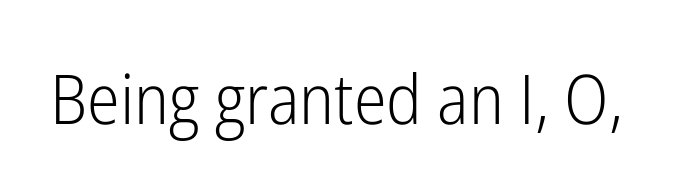
Q: Is the text bold? A: No.
Q: Is the text italic (slanted)? A: No, it is upright.
Q: Is the typeface a serif or a sans-serif typeface? A: Sans-serif.
Q: Is the text underlined? A: No.
Q: Is the spacing between letters normal or unusually wide? A: Normal.
Q: Width (condensed, normal, or wide)? A: Condensed.
Q: Stroke contrast? A: Low.
Q: x-height? A: Medium.
Q: Monospaced? A: No.
